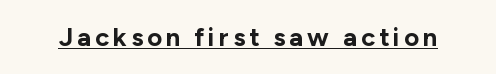
The font's upright variant was chosen for this text. Heavy-handed strokes throughout: this text is bold. Each line of the rendering has a horizontal stroke beneath the glyphs.
